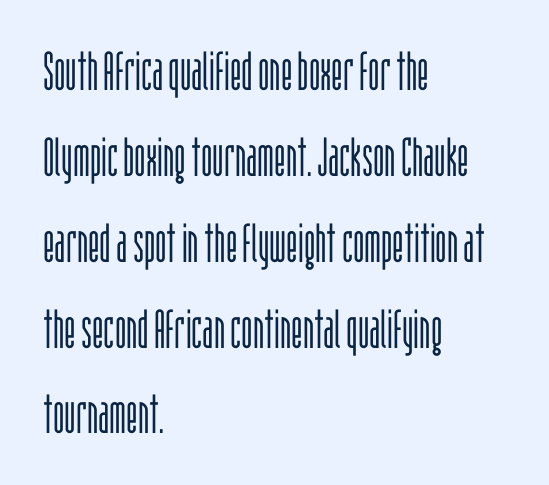
Vertical strokes here are truly vertical. Just letters on the line, the space beneath them empty. One-word summary of the alignment: left. The letters advance in unequal steps, a hallmark of proportional type.
